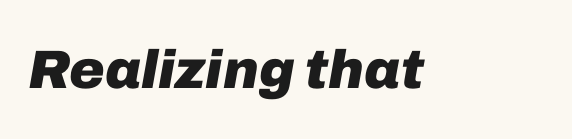
Q: Is the text bold? A: Yes.
Q: Is the text italic (slanted)? A: Yes, it leans right by about 10 degrees.
Q: Is the text underlined? A: No.
Q: Is the spacing between letters normal or unusually wide? A: Normal.
Q: Width (condensed, normal, or wide)? A: Normal.
Q: Stroke contrast? A: Low.
Q: x-height? A: Medium.
Q: Monospaced? A: No.
